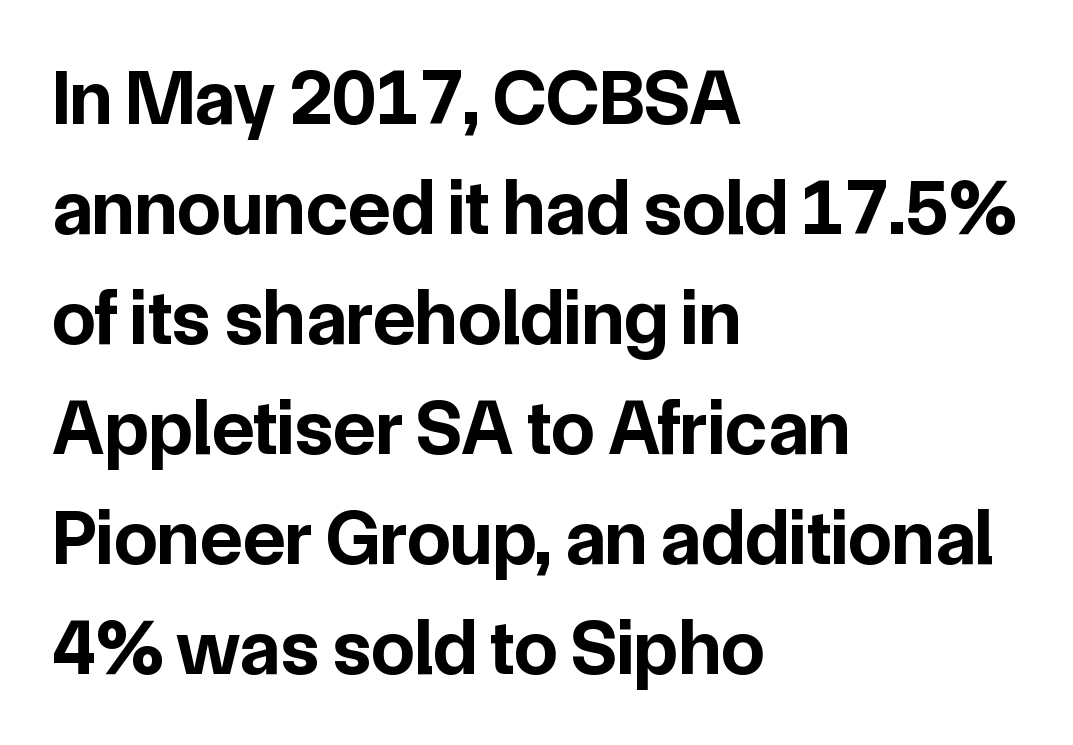
The image shows 78 px bold sans-serif type, upright; set left-aligned, normal line spacing (1.41x), normal letter spacing, not underlined; low stroke contrast and a medium x-height.
